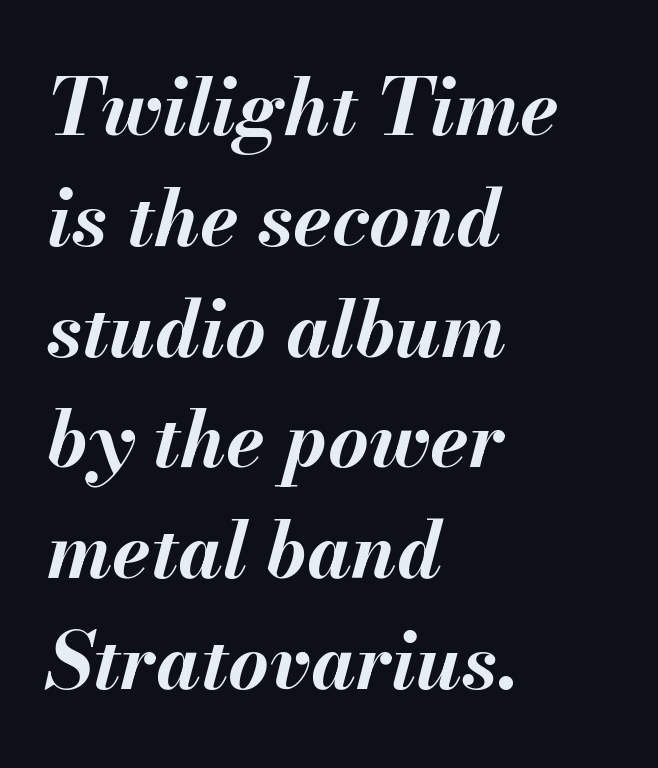
Q: Is the text bold? A: Yes.
Q: Is the text italic (slanted)? A: Yes, it leans right by about 13 degrees.
Q: Is the text underlined? A: No.
Q: How is the paragraph aligned? A: Left-aligned.
Q: Is the spacing between letters normal or unusually wide? A: Normal.
Q: Is the spacing between lines tight, normal or loose? A: Normal.
Q: Width (condensed, normal, or wide)? A: Normal.
Q: Stroke contrast? A: Medium.
Q: x-height? A: Small.
Q: Monospaced? A: No.
